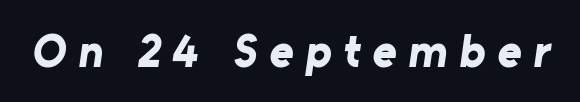
The rendering inserts visible extra space after every character. Clear beneath every line of the passage. Its strokes are broad and dark, the hallmark of bold type. No feet cap the strokes, marking this as sans-serif type. Is this a fixed-width face? No — the glyphs have proportional, varying widths.
